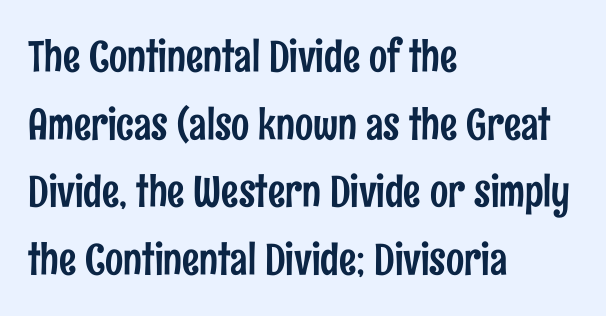
Caption: multi-line text, flush left, ragged right. The letters advance in unequal steps, a hallmark of proportional type. You can tell it's not italic because the verticals are truly vertical. Honestly, the letter spacing is just normal — you wouldn't notice it. Interline gaps are of average width in this sample. Type style note: lacks serifs.
